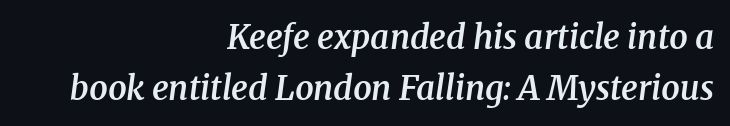
I'd describe the lettering as semibold — firm but not a full bold. The letters are slanted; this is an italic face. The glyphs in this specimen are seriffed. Letter spacing: default. These lines sit exactly where default settings would place them. Descender tails drop into unmarked territory.
